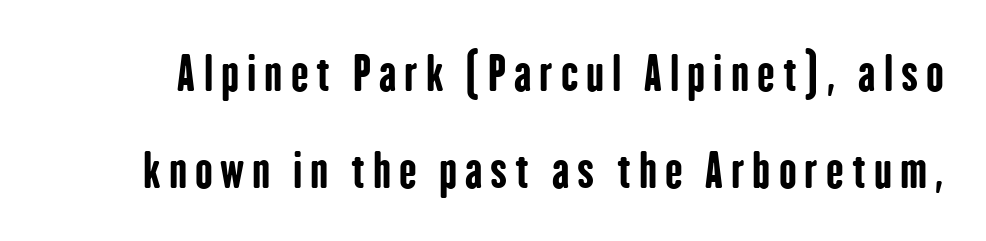
Students, observe: this is what heavily led, spacious text looks like. These lines carry a lot of weight — the face is fully bold. The typeface chosen for these lines omits serifs. The lettering stays uniformly vertical, giving the passage a roman look.
